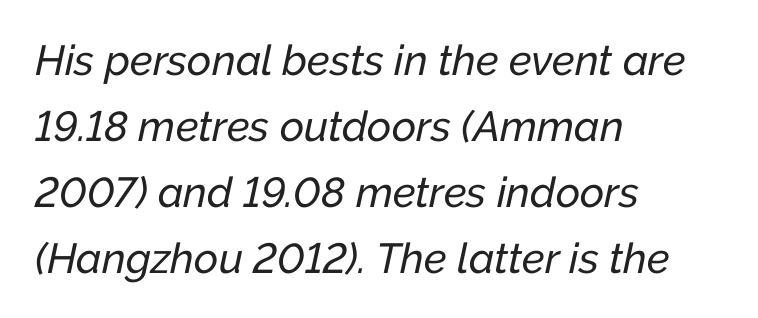
The image shows 42 px text type, italic (leaning right); set left-aligned, normal line spacing (1.57x), normal letter spacing, not underlined; low stroke contrast and a medium x-height.
